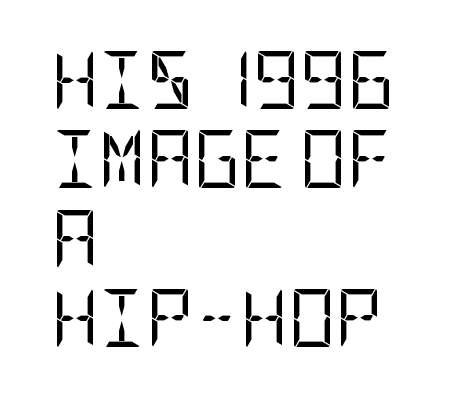
{"serif": "no", "italic": "no", "bold": "no", "weight": "regular", "width": "condensed", "stroke_contrast": "low", "x_height": "large", "underline": "no", "align": "left", "line_spacing": "normal", "line_spacing_ratio": 1.37, "letter_spacing": "normal", "letter_spacing_em": 0.0, "glyph_px": 58}
